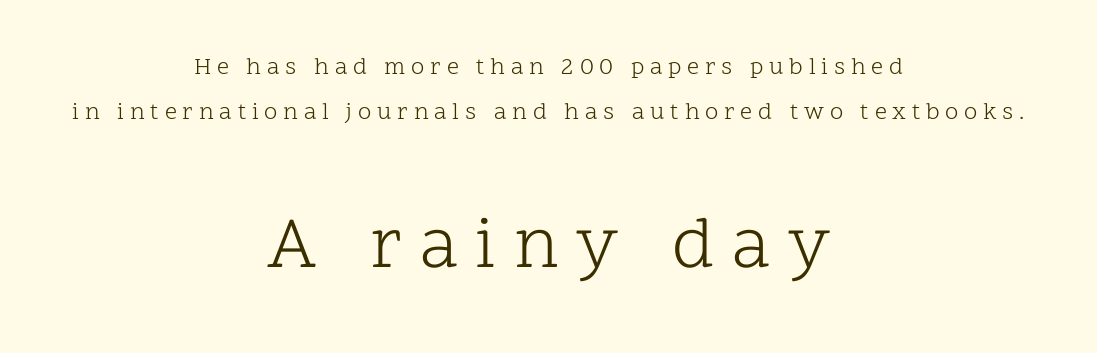
The image shows 73 px light serif type, upright; set centered, line spacing 1.87x, unusually wide letter spacing (+0.24 em), not underlined; the second (bottom) block is 3.04x larger; low stroke contrast and a medium x-height.
